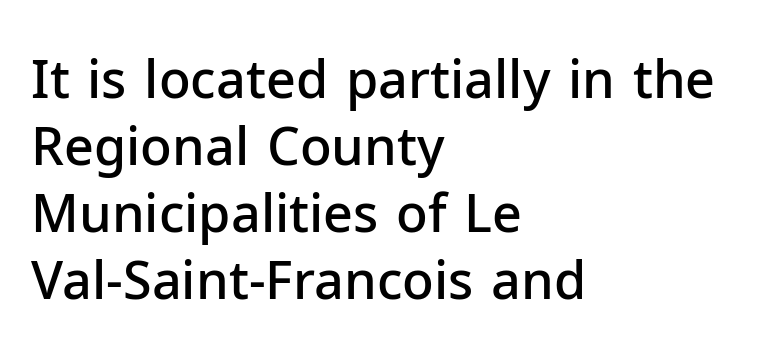
Q: Is the text bold? A: Semi-bold.
Q: Is the text italic (slanted)? A: No, it is upright.
Q: Is the typeface a serif or a sans-serif typeface? A: Sans-serif.
Q: Is the text underlined? A: No.
Q: How is the paragraph aligned? A: Left-aligned.
Q: Is the spacing between letters normal or unusually wide? A: Normal.
Q: Is the spacing between lines tight, normal or loose? A: Normal.
Q: Width (condensed, normal, or wide)? A: Normal.
Q: Stroke contrast? A: Low.
Q: x-height? A: Medium.
Q: Monospaced? A: No.
